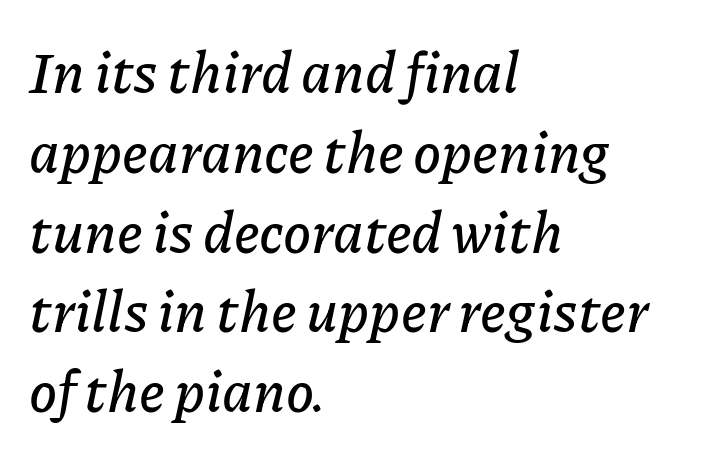
{"italic": "yes", "lean": "right", "slant_degrees": 11, "width": "normal", "stroke_contrast": "low", "x_height": "medium", "monospaced": "no", "underline": "no", "align": "left", "line_spacing": "normal", "line_spacing_ratio": 1.4, "letter_spacing": "normal", "letter_spacing_em": 0.0, "glyph_px": 57}
